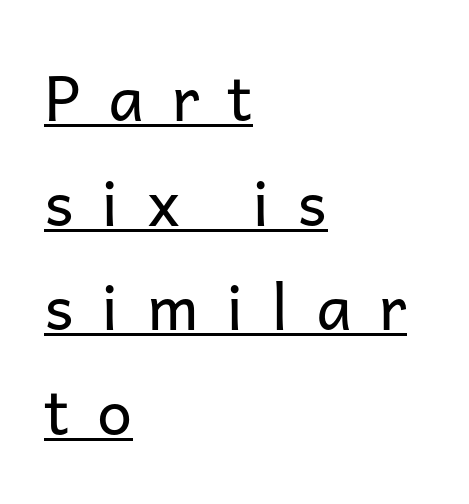
{"serif": "no", "italic": "no", "bold": "no", "weight": "regular", "width": "normal", "stroke_contrast": "low", "x_height": "medium", "monospaced": "no", "underline": "yes", "align": "left", "line_spacing": "normal", "line_spacing_ratio": 1.66, "letter_spacing": "wide", "letter_spacing_em": 0.44, "glyph_px": 63}
